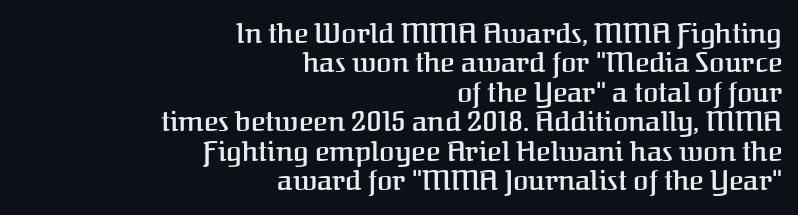
The face used here is seriffed, in the tradition of book romans. The rendering anchors every line to the right-hand side. Notice the strokes are somewhat thickened but not fully heavy: this is a semibold. The horizontal fit of the characters is conventional and even. The face used here is proportionally spaced, like ordinary book or web type.
